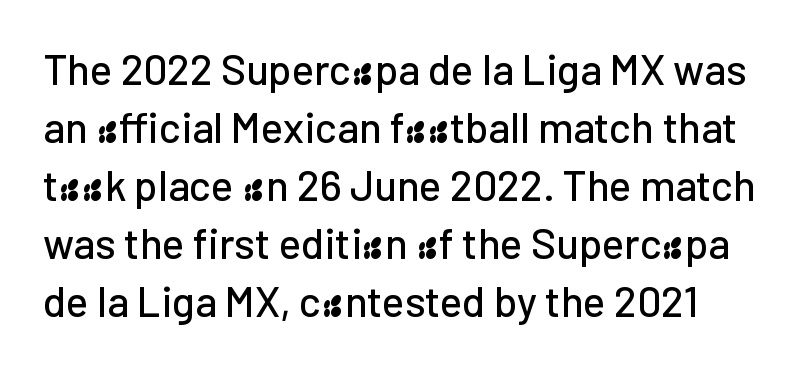
The image shows 42 px sans-serif type, upright; set normal line spacing (1.38x), normal letter spacing, not underlined; low stroke contrast and a medium x-height.
